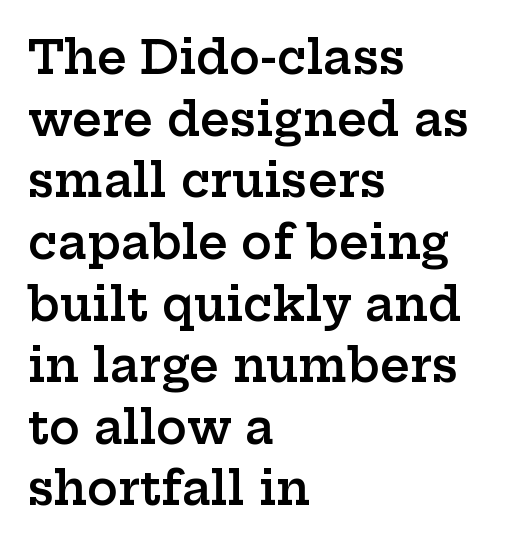
The passage shown has conventional tracking throughout. Note the varied advance widths — an 'i' is clearly narrower than an 'm'. Evenly set lines give the paragraph a standard silhouette. Semibold letterforms, between regular and bold. In terms of posture, this sample is upright.
